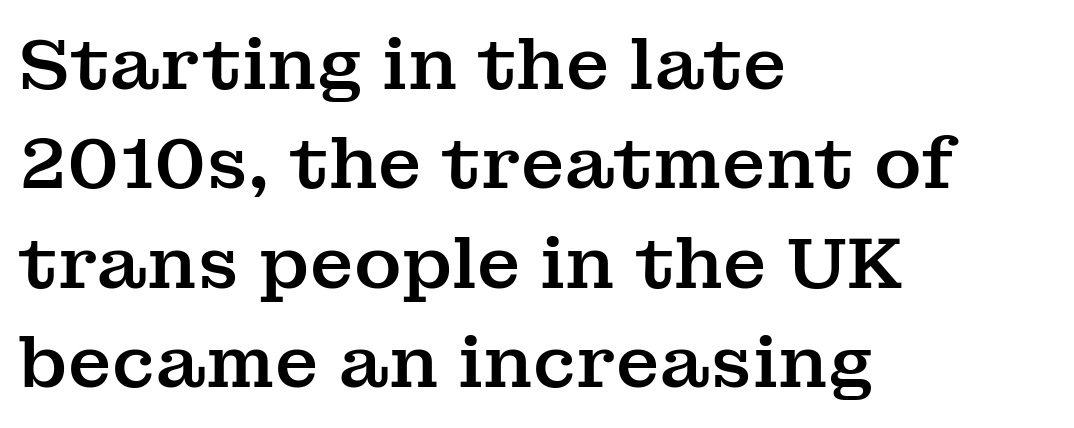
{"serif": "yes", "italic": "no", "width": "normal", "stroke_contrast": "medium", "x_height": "medium", "monospaced": "no", "underline": "no", "align": "left", "line_spacing": "normal", "line_spacing_ratio": 1.38, "letter_spacing": "normal", "letter_spacing_em": 0.0, "glyph_px": 72}
